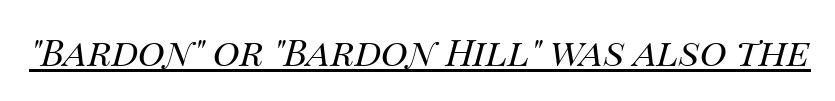
The image shows 37 px regular-weight type, italic (leaning right); set normal letter spacing, underlined; medium stroke contrast and a large x-height.
